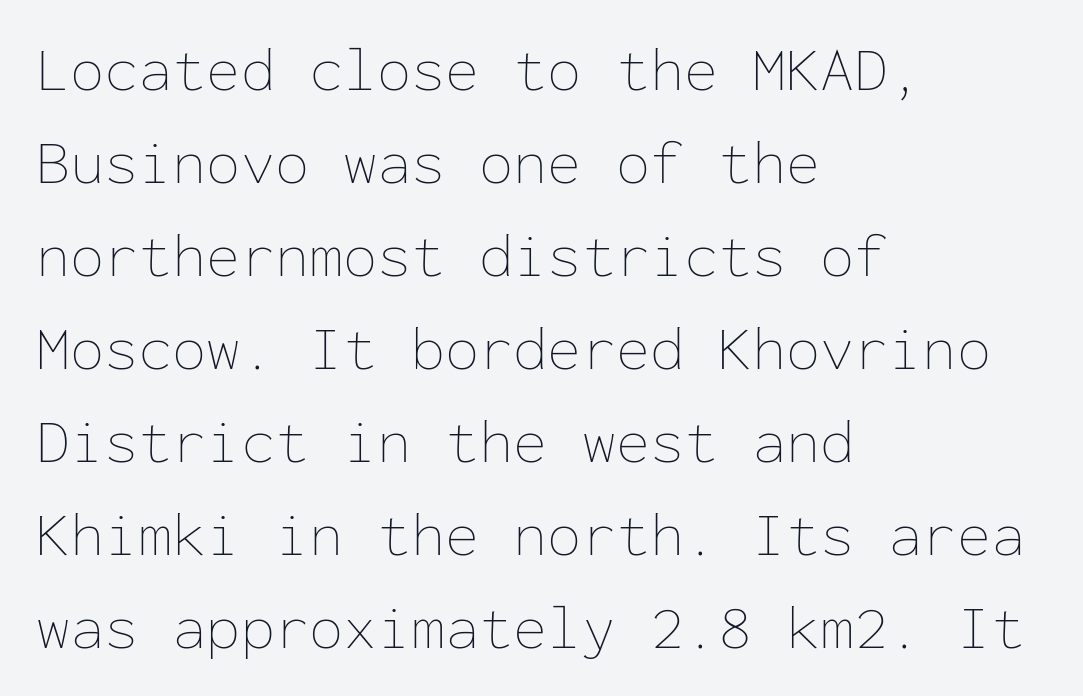
The image shows 62 px thin type, upright, monospaced; set left-aligned, normal line spacing (1.5x), normal letter spacing, not underlined; low stroke contrast and a medium x-height.
